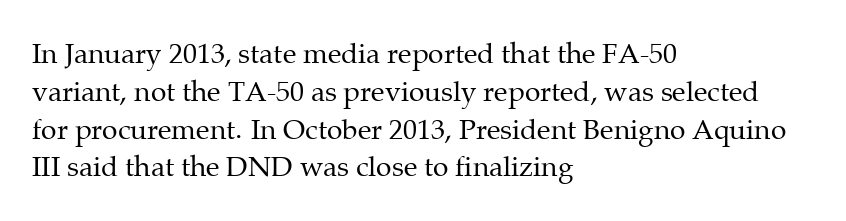
{"serif": "yes", "italic": "no", "bold": "no", "weight": "regular", "width": "normal", "stroke_contrast": "medium", "x_height": "medium", "monospaced": "no", "underline": "no", "align": "left", "line_spacing": "normal", "line_spacing_ratio": 1.35, "letter_spacing": "normal", "letter_spacing_em": 0.0, "glyph_px": 28}
